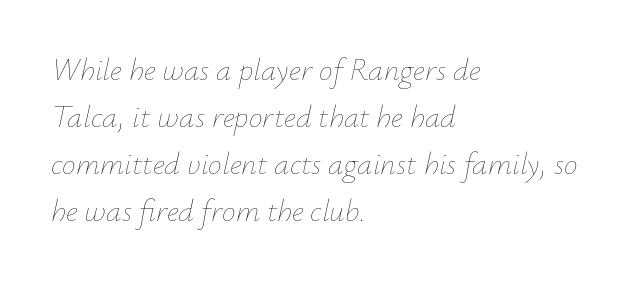
Q: Is the text bold? A: No.
Q: Is the text italic (slanted)? A: Yes, it leans right by about 12 degrees.
Q: Is the text underlined? A: No.
Q: How is the paragraph aligned? A: Left-aligned.
Q: Is the spacing between letters normal or unusually wide? A: Normal.
Q: Is the spacing between lines tight, normal or loose? A: Normal.
Q: Width (condensed, normal, or wide)? A: Normal.
Q: Stroke contrast? A: Low.
Q: x-height? A: Small.
Q: Monospaced? A: No.
